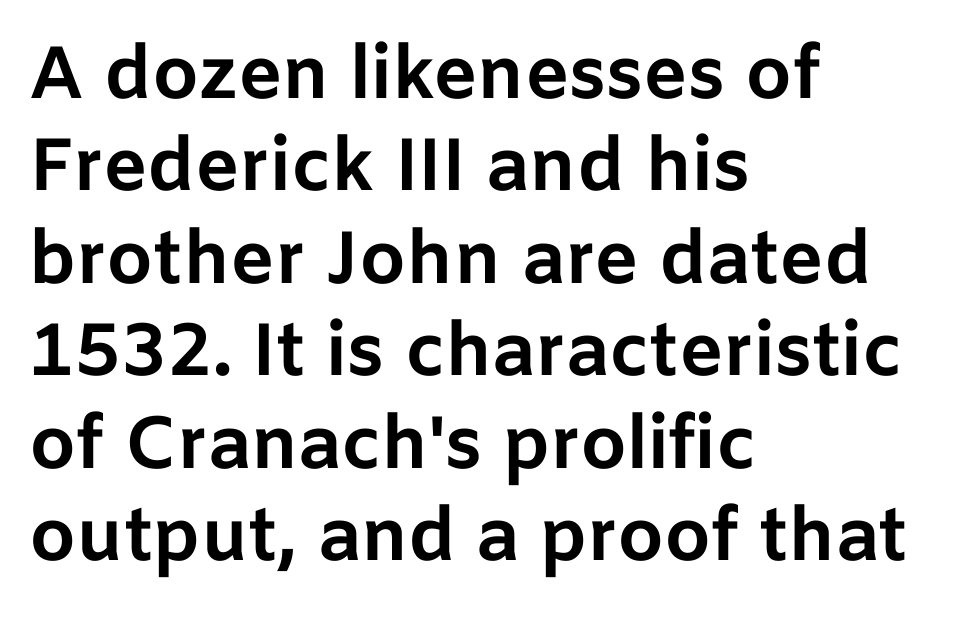
{"serif": "no", "italic": "no", "bold": "yes", "weight": "bold", "width": "normal", "stroke_contrast": "low", "x_height": "medium", "monospaced": "no", "underline": "no", "align": "left", "line_spacing": "normal", "line_spacing_ratio": 1.25, "letter_spacing": "normal", "letter_spacing_em": 0.0, "glyph_px": 74}
